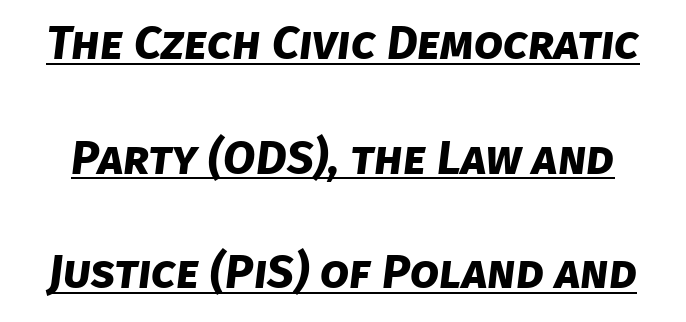
Q: Is the text bold? A: Yes.
Q: Is the typeface a serif or a sans-serif typeface? A: Sans-serif.
Q: Is the text underlined? A: Yes.
Q: Is the spacing between letters normal or unusually wide? A: Normal.
Q: Is the spacing between lines tight, normal or loose? A: Loose.
Q: Width (condensed, normal, or wide)? A: Normal.
Q: Stroke contrast? A: Low.
Q: x-height? A: Large.
Q: Monospaced? A: No.
